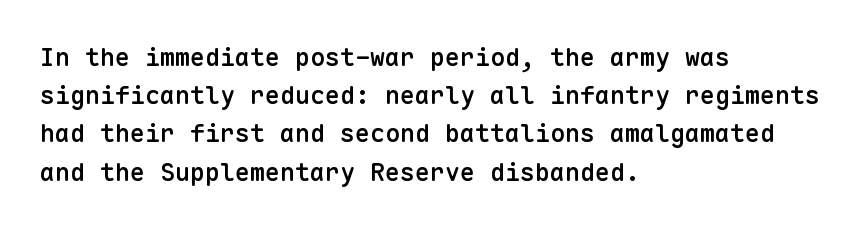
Q: Is the text bold? A: Semi-bold.
Q: Is the text italic (slanted)? A: No, it is upright.
Q: Is the text underlined? A: No.
Q: How is the paragraph aligned? A: Left-aligned.
Q: Is the spacing between letters normal or unusually wide? A: Normal.
Q: Is the spacing between lines tight, normal or loose? A: Normal.
